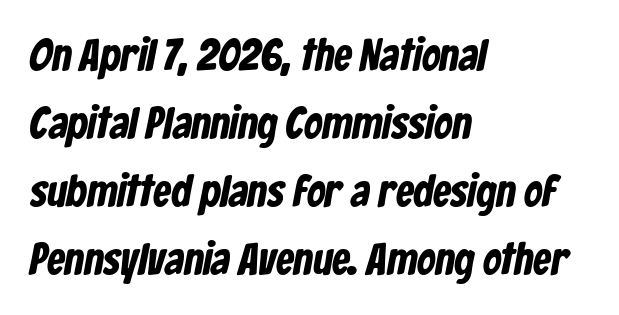
The image shows 45 px condensed sans-serif type; set left-aligned, normal line spacing (1.51x), normal letter spacing, not underlined; low stroke contrast and a medium x-height.
